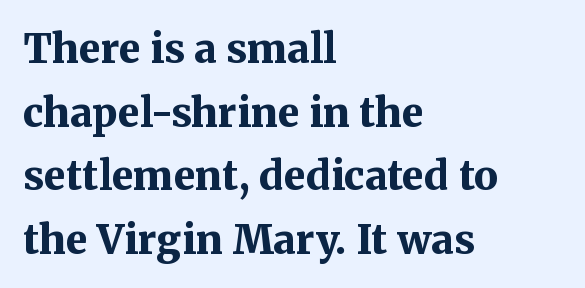
{"serif": "yes", "italic": "no", "bold": "yes", "weight": "bold", "width": "normal", "stroke_contrast": "medium", "x_height": "medium", "monospaced": "no", "underline": "no", "align": "left", "line_spacing": "normal", "line_spacing_ratio": 1.59, "letter_spacing": "normal", "letter_spacing_em": 0.0, "glyph_px": 40}
